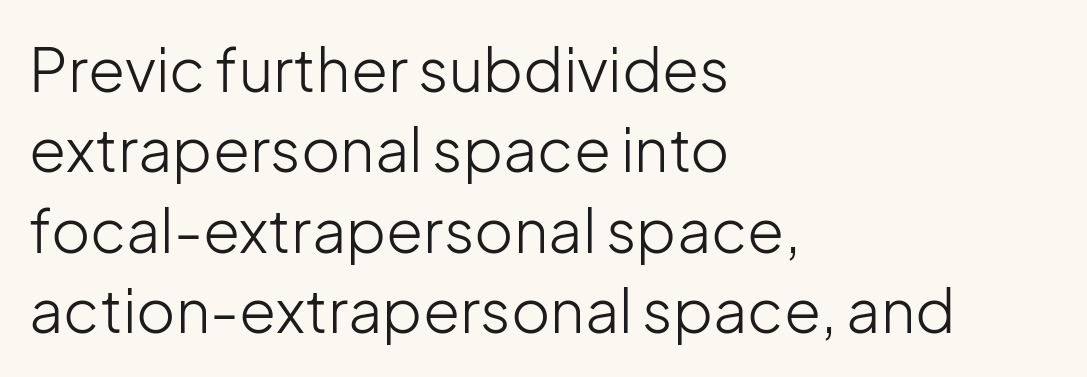
The image shows 60 px light sans-serif type, upright; set left-aligned, normal line spacing (1.34x), normal letter spacing, not underlined; low stroke contrast and a medium x-height.
